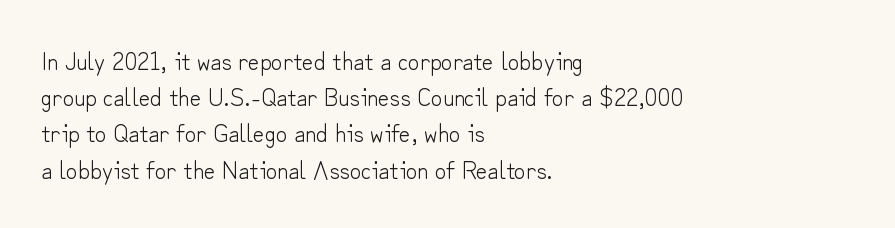
The image shows 25 px text type, upright; set left-aligned, normal line spacing (1.45x), normal letter spacing, not underlined.
